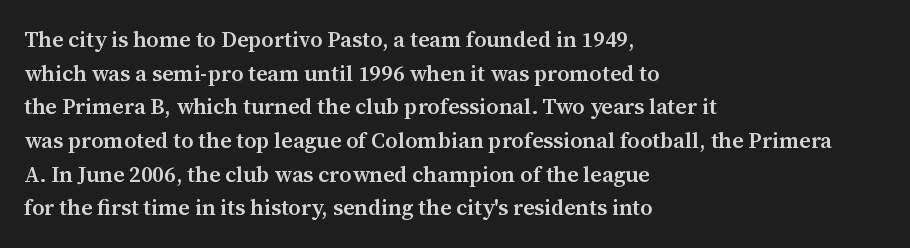
The image shows 22 px text type, upright; set left-aligned, normal line spacing (1.53x), normal letter spacing, not underlined.
